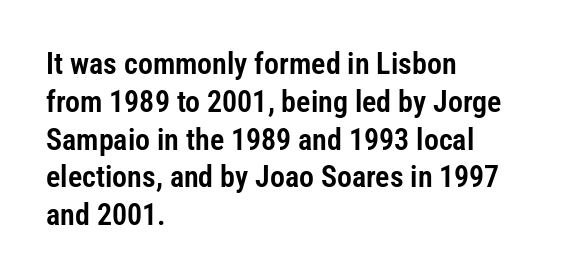
Q: Is the text italic (slanted)? A: No, it is upright.
Q: Is the typeface a serif or a sans-serif typeface? A: Sans-serif.
Q: Is the text underlined? A: No.
Q: How is the paragraph aligned? A: Left-aligned.
Q: Is the spacing between letters normal or unusually wide? A: Normal.
Q: Is the spacing between lines tight, normal or loose? A: Normal.
Q: Width (condensed, normal, or wide)? A: Condensed.
Q: Stroke contrast? A: Low.
Q: x-height? A: Medium.
Q: Monospaced? A: No.
